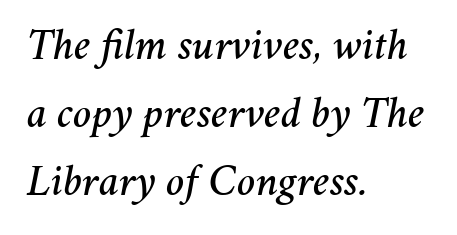
The image shows 44 px text type, italic (leaning right); set left-aligned, normal line spacing (1.54x), normal letter spacing, not underlined; medium stroke contrast and a medium x-height.
